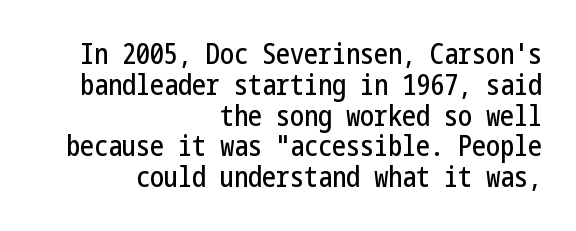
The passage is arranged like a letterhead date or caption credit — flush right. The type sits square on the baseline with zero lean. Regarding serifs, this sample does without them. Look at the tracking — it's just the regular setting, nothing added.
